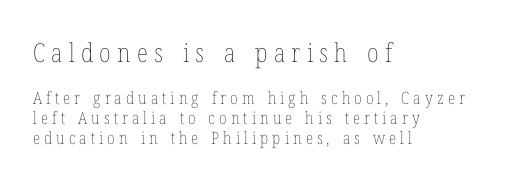
{"italic": "no", "bold": "no", "underline": "no", "align": "left", "line_spacing_ratio": 1.19, "letter_spacing": "wide", "letter_spacing_em": 0.24, "larger_block": "first", "size_ratio": 1.53, "glyph_px": 26}
